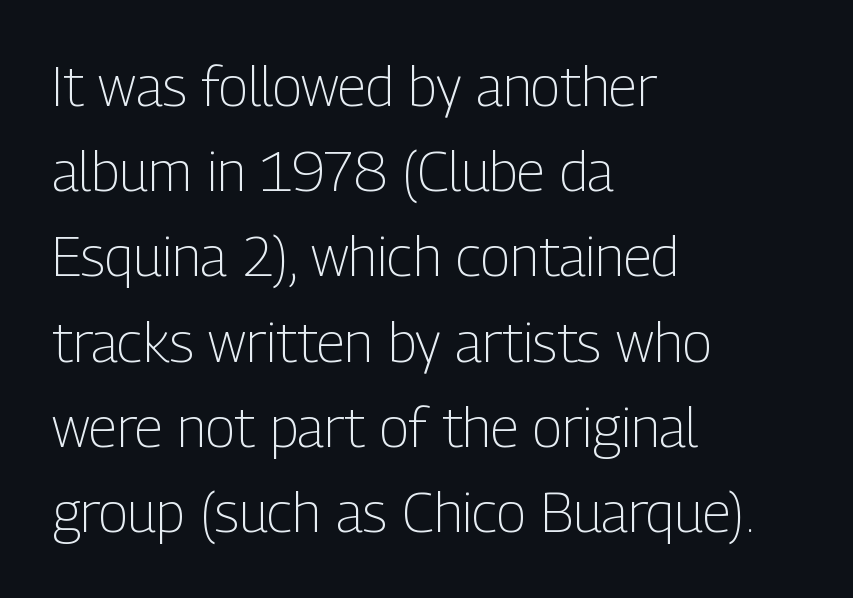
Leading matches the norm, producing a regular column. What kind of face is this? One without serifs — a sans. Notice how the passage keeps a crisp vertical edge on the left only. Varying glyph widths throughout — classic text-font behaviour. Descender tails drop into unmarked territory. The type is set solid horizontally, with unmodified tracking.
